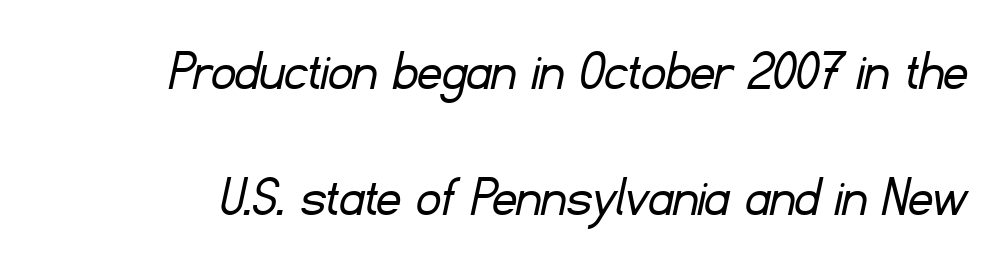
Q: Is the text bold? A: No.
Q: Is the typeface a serif or a sans-serif typeface? A: Sans-serif.
Q: Is the text underlined? A: No.
Q: Is the spacing between letters normal or unusually wide? A: Normal.
Q: Is the spacing between lines tight, normal or loose? A: Loose.
Q: Width (condensed, normal, or wide)? A: Normal.
Q: Stroke contrast? A: Low.
Q: x-height? A: Small.
Q: Monospaced? A: No.
